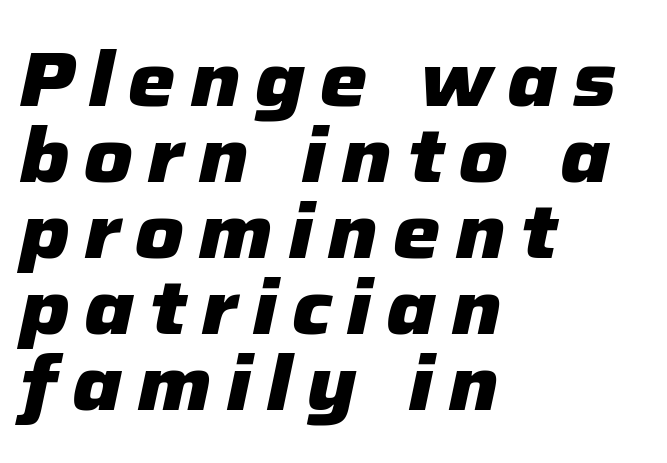
The image shows 76 px heavy type, italic (leaning right); set left-aligned, tight line spacing (1.0x), not underlined; low stroke contrast and a medium x-height.
